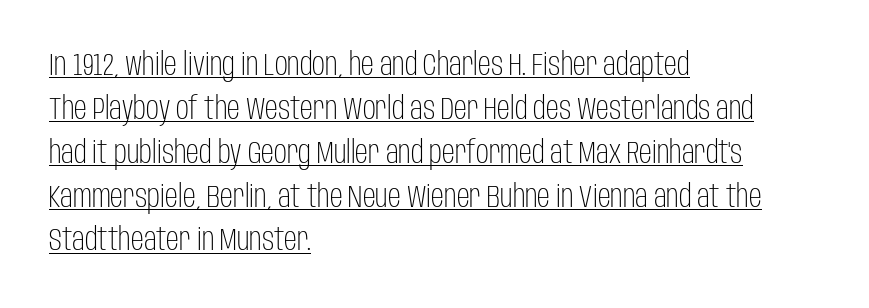
{"serif": "no", "italic": "no", "bold": "no", "weight": "light", "width": "condensed", "stroke_contrast": "low", "x_height": "large", "monospaced": "no", "underline": "yes", "align": "left", "line_spacing": "normal", "line_spacing_ratio": 1.37, "letter_spacing": "normal", "letter_spacing_em": 0.0, "glyph_px": 32}
